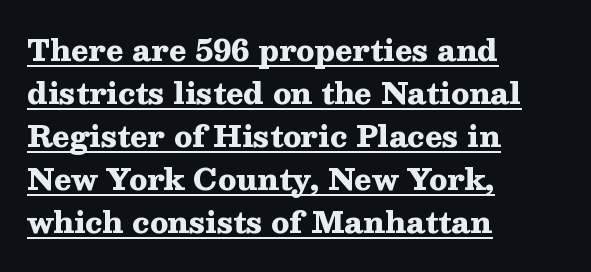
{"serif": "yes", "italic": "no", "bold": "yes", "weight": "heavy", "width": "wide", "stroke_contrast": "medium", "x_height": "medium", "monospaced": "no", "underline": "yes", "align": "left", "line_spacing": "normal", "line_spacing_ratio": 1.48, "letter_spacing": "normal", "letter_spacing_em": 0.0, "glyph_px": 29}
